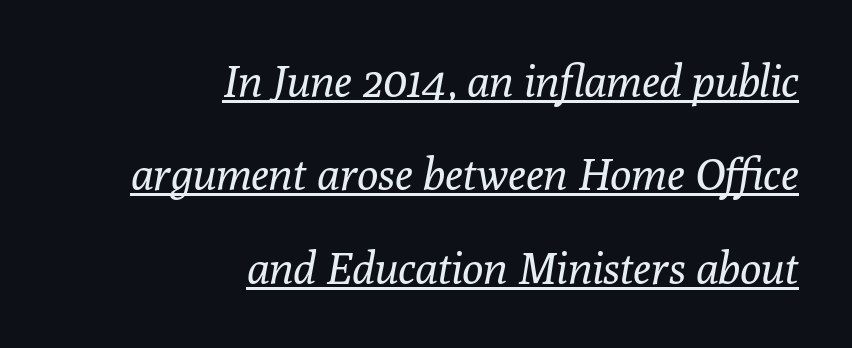
Q: Is the text bold? A: No.
Q: Is the text italic (slanted)? A: Yes, it leans right by about 10 degrees.
Q: Is the typeface a serif or a sans-serif typeface? A: Serif.
Q: Is the text underlined? A: Yes.
Q: How is the paragraph aligned? A: Right-aligned.
Q: Is the spacing between letters normal or unusually wide? A: Normal.
Q: Is the spacing between lines tight, normal or loose? A: Loose.
Q: Width (condensed, normal, or wide)? A: Normal.
Q: Stroke contrast? A: Low.
Q: x-height? A: Medium.
Q: Monospaced? A: No.
